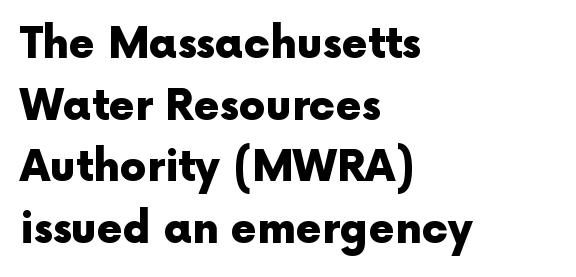
The image shows 42 px heavy sans-serif type, upright; set left-aligned, normal line spacing (1.47x), normal letter spacing, not underlined; a medium x-height.
